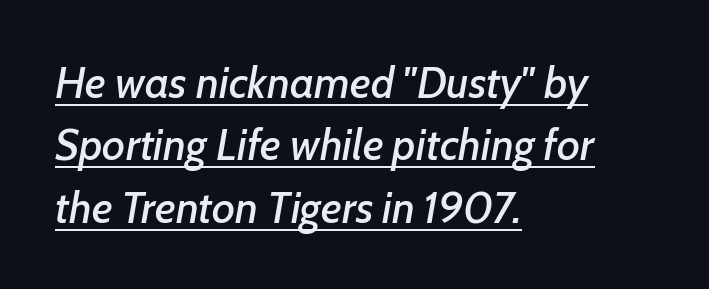
Q: Is the text italic (slanted)? A: Yes, it leans right by about 7 degrees.
Q: Is the text underlined? A: Yes.
Q: How is the paragraph aligned? A: Left-aligned.
Q: Is the spacing between letters normal or unusually wide? A: Normal.
Q: Is the spacing between lines tight, normal or loose? A: Normal.
Q: Width (condensed, normal, or wide)? A: Normal.
Q: Stroke contrast? A: Low.
Q: x-height? A: Medium.
Q: Monospaced? A: No.
